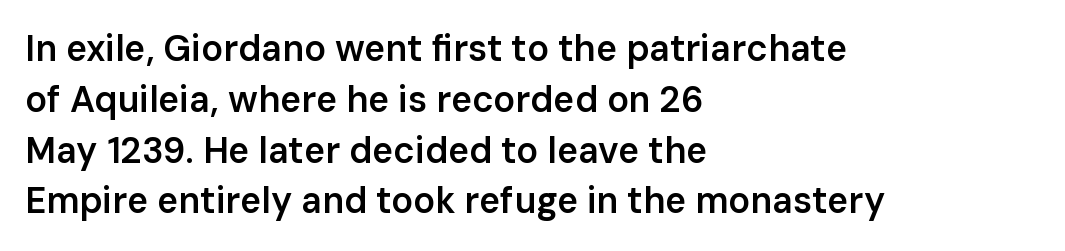
Q: Is the text bold? A: Semi-bold.
Q: Is the text italic (slanted)? A: No, it is upright.
Q: Is the typeface a serif or a sans-serif typeface? A: Sans-serif.
Q: Is the text underlined? A: No.
Q: How is the paragraph aligned? A: Left-aligned.
Q: Is the spacing between letters normal or unusually wide? A: Normal.
Q: Is the spacing between lines tight, normal or loose? A: Normal.
Q: Width (condensed, normal, or wide)? A: Normal.
Q: Stroke contrast? A: Low.
Q: x-height? A: Medium.
Q: Monospaced? A: No.
